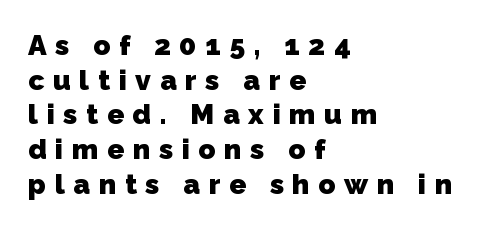
In terms of letterspacing, this is a distinctly airy, spread setting. Note: no serifs on the glyphs. The rendering uses natural spacing where letterforms have individual widths. The space directly below the letters is spotless. Thick stems and heavy bowls — unmistakably bold. Horizontally, the lines are justified to the leading edge only.
